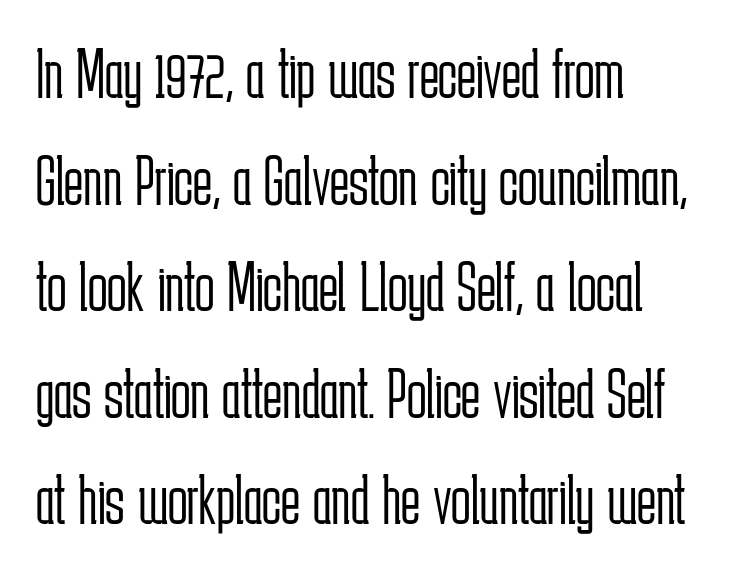
Q: Is the text bold? A: No.
Q: Is the text italic (slanted)? A: No, it is upright.
Q: Is the typeface a serif or a sans-serif typeface? A: Sans-serif.
Q: Is the text underlined? A: No.
Q: How is the paragraph aligned? A: Left-aligned.
Q: Is the spacing between letters normal or unusually wide? A: Normal.
Q: Is the spacing between lines tight, normal or loose? A: Normal.
Q: Width (condensed, normal, or wide)? A: Condensed.
Q: Stroke contrast? A: Low.
Q: x-height? A: Medium.
Q: Monospaced? A: No.
